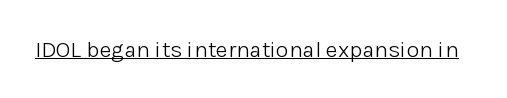
{"italic": "no", "bold": "no", "underline": "yes", "letter_spacing": "normal", "letter_spacing_em": 0.0, "glyph_px": 23}
